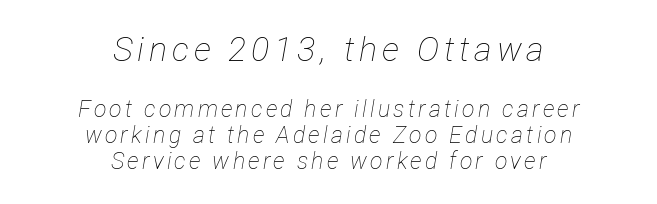
Q: Is the text bold? A: No.
Q: Is the text italic (slanted)? A: Yes, it leans right by about 12 degrees.
Q: Is the text underlined? A: No.
Q: How is the paragraph aligned? A: Centered.
Q: Is the spacing between lines tight, normal or loose? A: Tight.
Q: Which block of text is set in a larger size, the first (top) or the second (bottom)? A: The first (top) one.
Q: Width (condensed, normal, or wide)? A: Condensed.
Q: Stroke contrast? A: Low.
Q: x-height? A: Medium.
Q: Monospaced? A: No.
